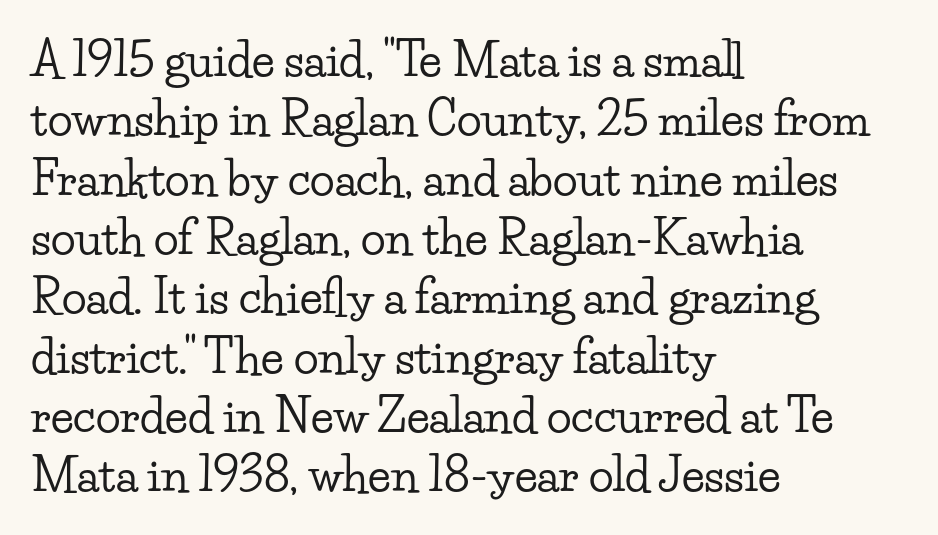
A typesetter would mark this as roman, not italic. Which margin do the lines hug? The left one — the right edge is uneven. Tracking here is standard; glyphs follow each other at the usual distance. Is this a sans? No — the strokes have serifs. Compared with typical paragraphs, the rows here are spaced about the same.
